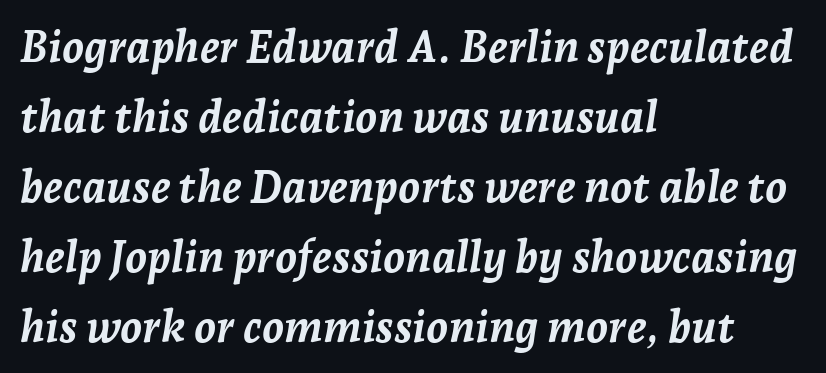
Heavy, bold letterforms. Proportional: the letters do not fall into vertical columns. Letters rest on an invisible, unmarked baseline. If you drew a line through each stem, it would be angled. In CSS terms this would be text-align: left.
